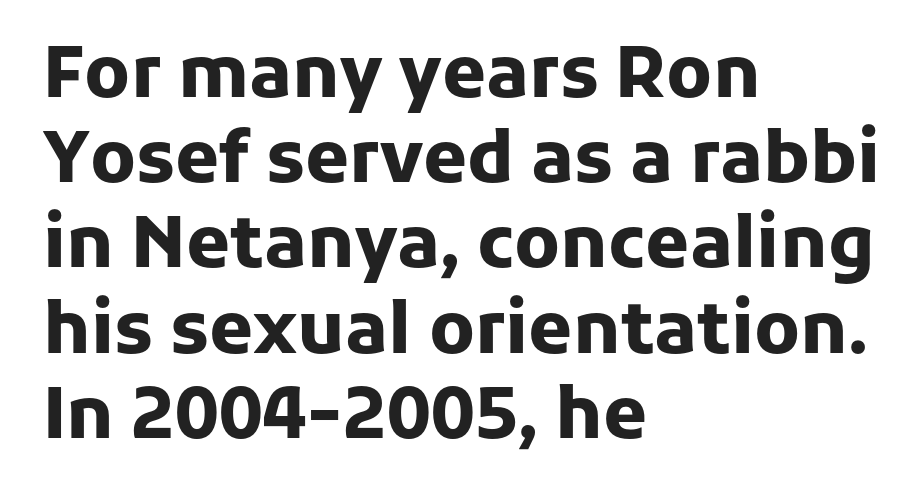
Q: Is the text bold? A: Yes.
Q: Is the text italic (slanted)? A: No, it is upright.
Q: Is the typeface a serif or a sans-serif typeface? A: Sans-serif.
Q: Is the text underlined? A: No.
Q: How is the paragraph aligned? A: Left-aligned.
Q: Is the spacing between letters normal or unusually wide? A: Normal.
Q: Width (condensed, normal, or wide)? A: Normal.
Q: Stroke contrast? A: Low.
Q: x-height? A: Medium.
Q: Monospaced? A: No.
